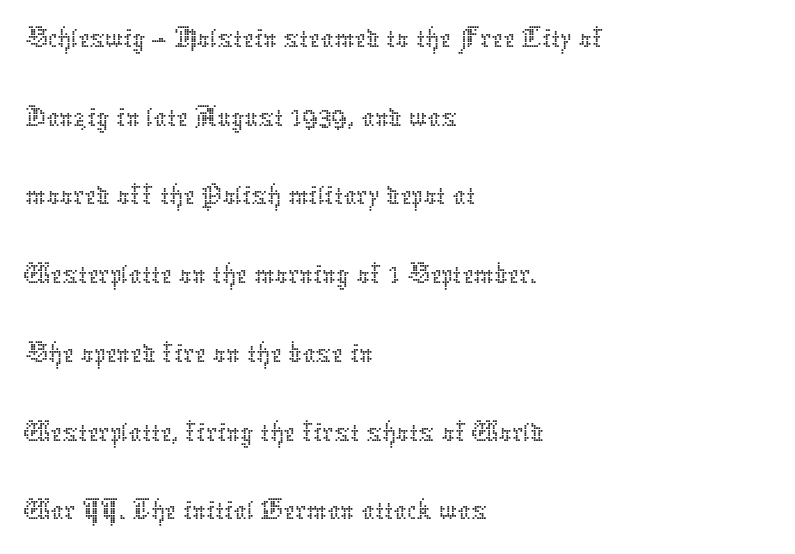
You can tell it's not italic because the verticals are truly vertical. Plain, unruled lines of type. Nothing unusual about the tracking: characters are spaced as the font intends. Looks like regular typesetting: each glyph gets only the width it needs.
